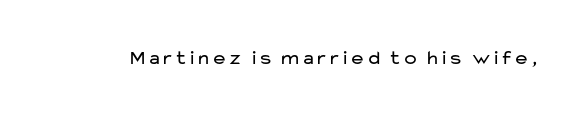
The image shows 20 px text type, upright; set normal letter spacing, not underlined.
